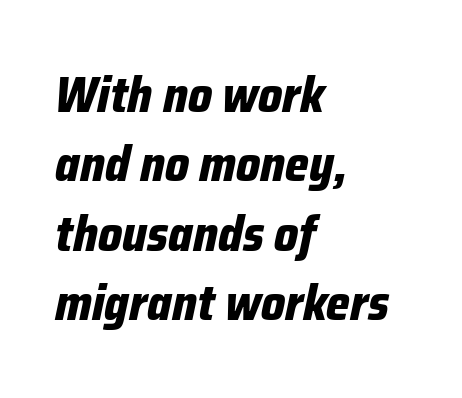
Q: Is the text bold? A: Yes.
Q: Is the text italic (slanted)? A: Yes, it leans right by about 12 degrees.
Q: Is the text underlined? A: No.
Q: How is the paragraph aligned? A: Left-aligned.
Q: Is the spacing between letters normal or unusually wide? A: Normal.
Q: Is the spacing between lines tight, normal or loose? A: Normal.
Q: Width (condensed, normal, or wide)? A: Condensed.
Q: Stroke contrast? A: Low.
Q: x-height? A: Medium.
Q: Monospaced? A: No.
